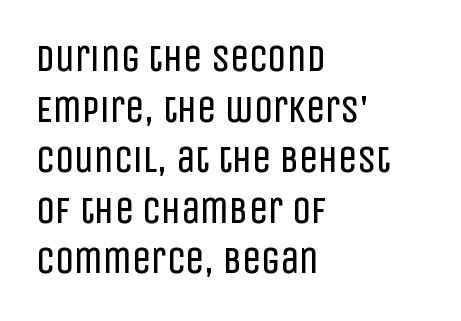
Regarding serifs, this sample does without them. Leftover space on each line is placed entirely after the last word. Tracking value appears to be zero — textbook default spacing. Any mark beneath the type? The region is blank. Notice how the stems are strictly vertical — no italics here. Proportional: the letters do not fall into vertical columns.
